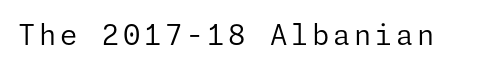
Nothing sits at the stroke ends, so this counts as sans-serif. The gap between lines stays unmarked. Weight: in the light-to-regular range. This is roman type, the default non-slanted kind.
